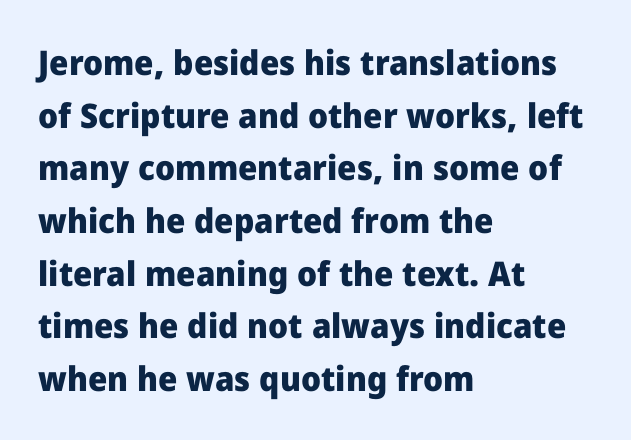
The image shows 34 px heavy sans-serif type, upright; set left-aligned, normal line spacing (1.55x), normal letter spacing, not underlined; low stroke contrast and a medium x-height.
